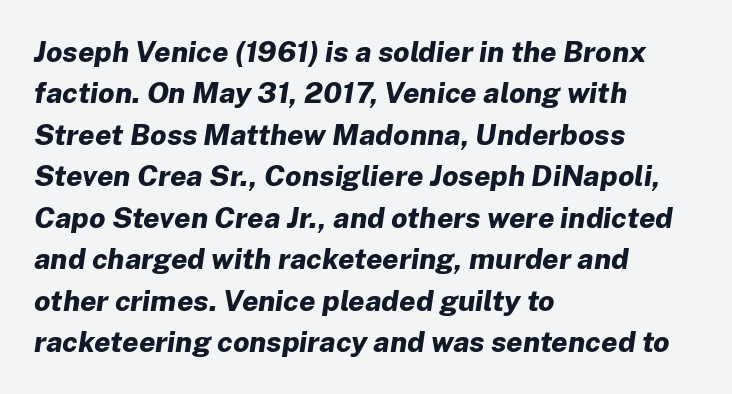
Q: Is the text bold? A: Yes.
Q: Is the text italic (slanted)? A: Yes, it leans right by about 8 degrees.
Q: Is the text underlined? A: No.
Q: How is the paragraph aligned? A: Left-aligned.
Q: Is the spacing between letters normal or unusually wide? A: Normal.
Q: Is the spacing between lines tight, normal or loose? A: Normal.
Q: Width (condensed, normal, or wide)? A: Normal.
Q: Stroke contrast? A: Low.
Q: x-height? A: Medium.
Q: Monospaced? A: No.
